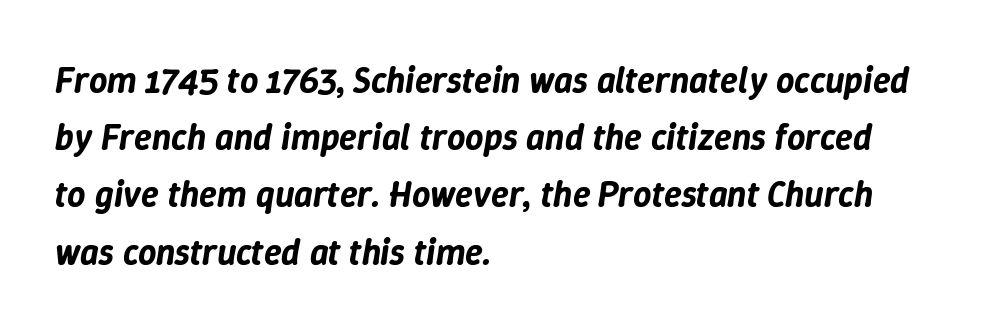
The image shows 36 px text type, italic (leaning right); set left-aligned, normal line spacing (1.59x), normal letter spacing, not underlined; low stroke contrast and a medium x-height.
